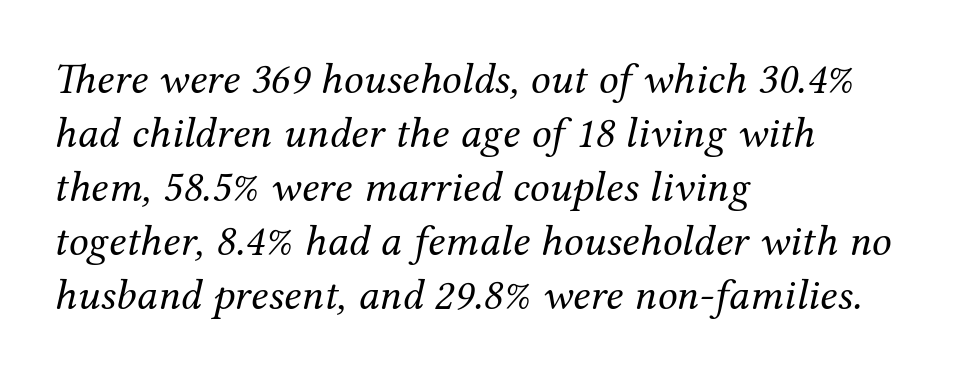
There is no visible air inserted between adjacent glyphs. Old-style or modern, the face here clearly has serifs. The rendering uses natural spacing where letterforms have individual widths. Words float on clear page, feet unadorned. Caption: multi-line text, flush left, ragged right. Notice how the stems are inclined rather than vertical — that's the hallmark of italics.
